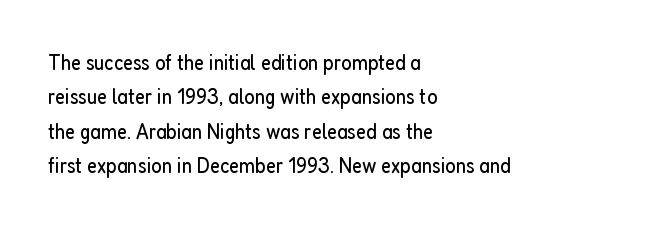
Q: Is the text bold? A: No.
Q: Is the text italic (slanted)? A: No, it is upright.
Q: Is the text underlined? A: No.
Q: How is the paragraph aligned? A: Left-aligned.
Q: Is the spacing between letters normal or unusually wide? A: Normal.
Q: Is the spacing between lines tight, normal or loose? A: Normal.
